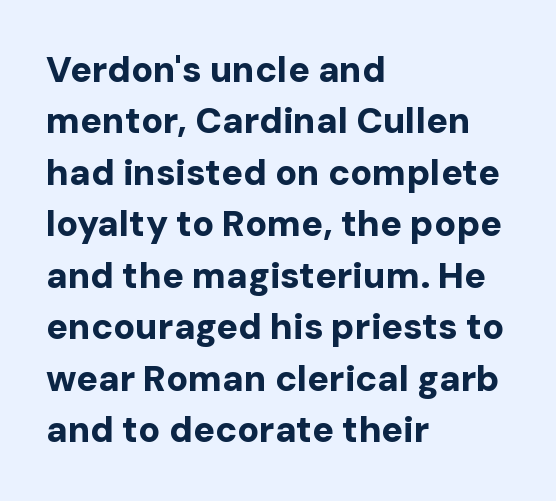
The image shows 36 px bold sans-serif type, upright; set left-aligned, normal line spacing (1.43x), normal letter spacing, not underlined; low stroke contrast and a medium x-height.
